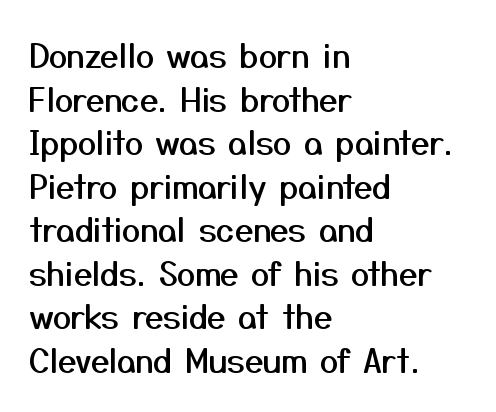
Posture: vertical. Do the characters align in a grid? No, the font is proportional. Regular leading. Only glyphs here, with clear space below each row. Students, note that the glyphs here touch the page at normal intervals. Does the copy run flush right? No — it runs flush left.
